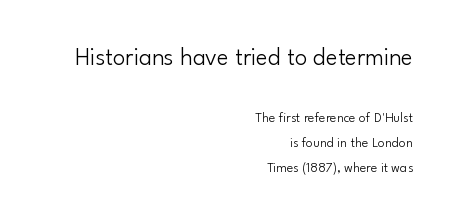
Descenders hang freely into open space. Ordinary non-slanted type is in use. Look at the tracking — it's just the regular setting, nothing added. The strokes are not fattened; the text isn't bold.
